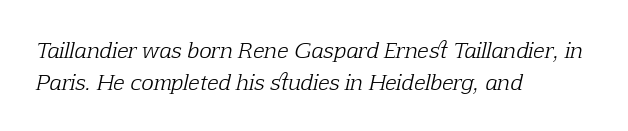
Q: Is the text bold? A: No.
Q: Is the text italic (slanted)? A: Yes, it leans right by about 12 degrees.
Q: Is the text underlined? A: No.
Q: How is the paragraph aligned? A: Left-aligned.
Q: Is the spacing between letters normal or unusually wide? A: Normal.
Q: Is the spacing between lines tight, normal or loose? A: Normal.
